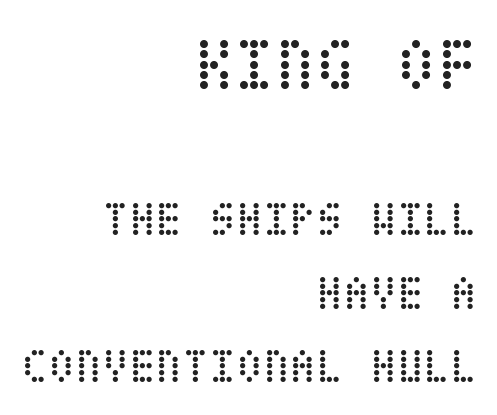
Q: Is the text bold? A: No.
Q: Is the text italic (slanted)? A: No, it is upright.
Q: Is the text underlined? A: No.
Q: How is the paragraph aligned? A: Right-aligned.
Q: Is the spacing between letters normal or unusually wide? A: Normal.
Q: Is the spacing between lines tight, normal or loose? A: Normal.
Q: Which block of text is set in a larger size, the first (top) or the second (bottom)? A: The first (top) one.
Q: Width (condensed, normal, or wide)? A: Condensed.
Q: Stroke contrast? A: Low.
Q: x-height? A: Large.
